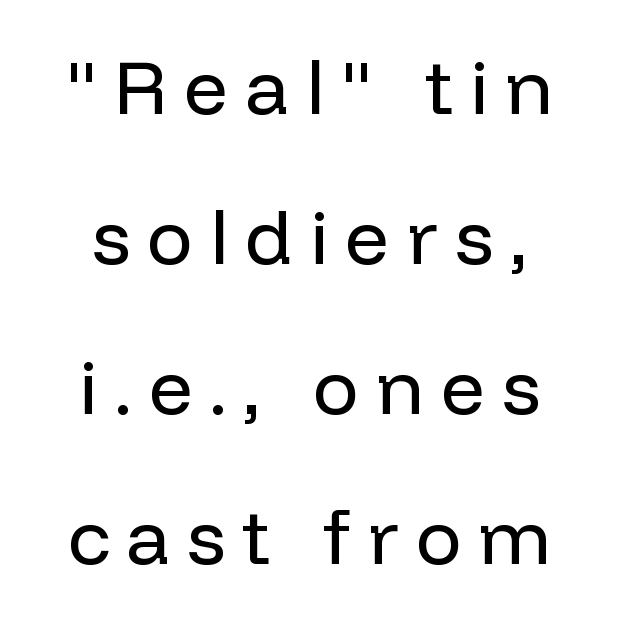
Q: Is the text bold? A: No.
Q: Is the text italic (slanted)? A: No, it is upright.
Q: Is the typeface a serif or a sans-serif typeface? A: Sans-serif.
Q: Is the text underlined? A: No.
Q: How is the paragraph aligned? A: Centered.
Q: Is the spacing between letters normal or unusually wide? A: Unusually wide.
Q: Is the spacing between lines tight, normal or loose? A: Loose.
Q: Width (condensed, normal, or wide)? A: Normal.
Q: Stroke contrast? A: Low.
Q: x-height? A: Medium.
Q: Monospaced? A: No.
